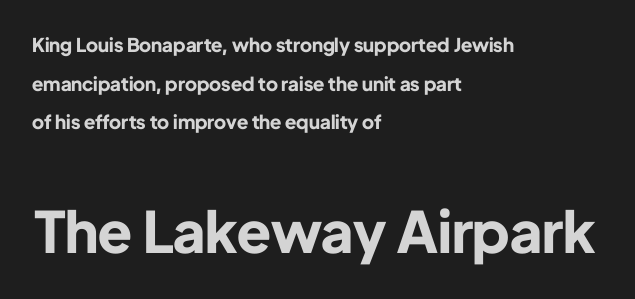
Q: Is the text bold? A: Yes.
Q: Is the text italic (slanted)? A: No, it is upright.
Q: Is the typeface a serif or a sans-serif typeface? A: Sans-serif.
Q: Is the text underlined? A: No.
Q: How is the paragraph aligned? A: Left-aligned.
Q: Is the spacing between letters normal or unusually wide? A: Normal.
Q: Is the spacing between lines tight, normal or loose? A: Loose.
Q: Which block of text is set in a larger size, the first (top) or the second (bottom)? A: The second (bottom) one.
Q: Width (condensed, normal, or wide)? A: Normal.
Q: Stroke contrast? A: Low.
Q: x-height? A: Medium.
Q: Monospaced? A: No.
